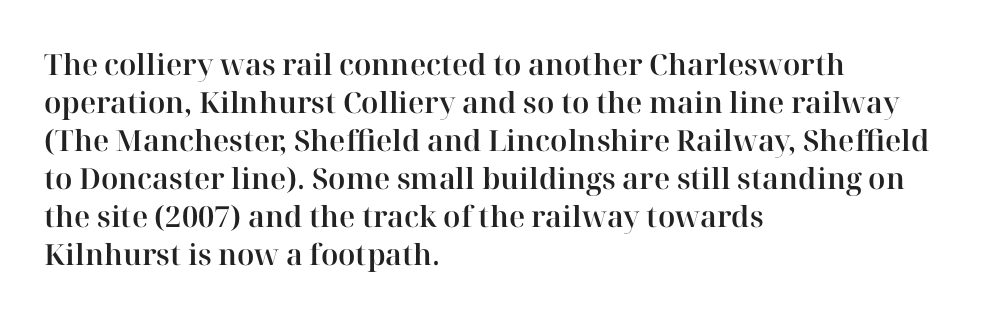
The image shows 29 px serif type, upright; set left-aligned, normal line spacing (1.31x), normal letter spacing, not underlined; high stroke contrast and a medium x-height.
